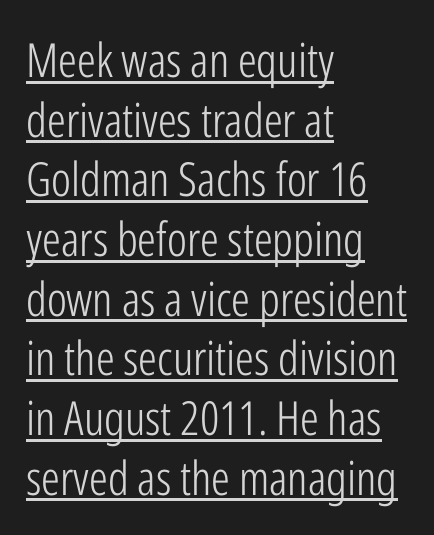
{"serif": "no", "italic": "no", "bold": "no", "weight": "light", "width": "condensed", "stroke_contrast": "low", "x_height": "medium", "monospaced": "no", "underline": "yes", "align": "left", "line_spacing": "normal", "line_spacing_ratio": 1.27, "letter_spacing": "normal", "letter_spacing_em": 0.0, "glyph_px": 47}
